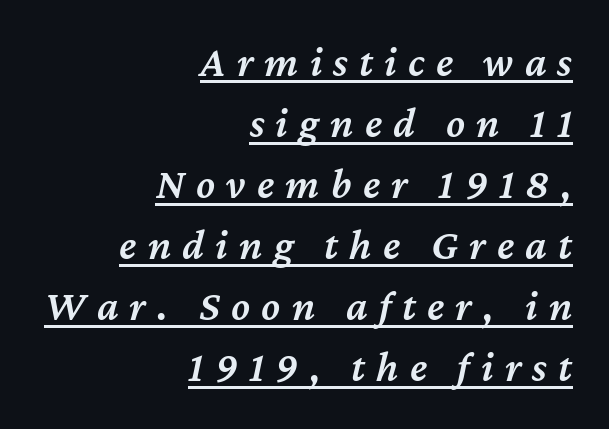
Q: Is the text bold? A: Semi-bold.
Q: Is the text italic (slanted)? A: Yes, it leans right by about 12 degrees.
Q: Is the text underlined? A: Yes.
Q: How is the paragraph aligned? A: Right-aligned.
Q: Is the spacing between letters normal or unusually wide? A: Unusually wide.
Q: Is the spacing between lines tight, normal or loose? A: Normal.
Q: Width (condensed, normal, or wide)? A: Normal.
Q: Stroke contrast? A: Medium.
Q: x-height? A: Medium.
Q: Monospaced? A: No.
